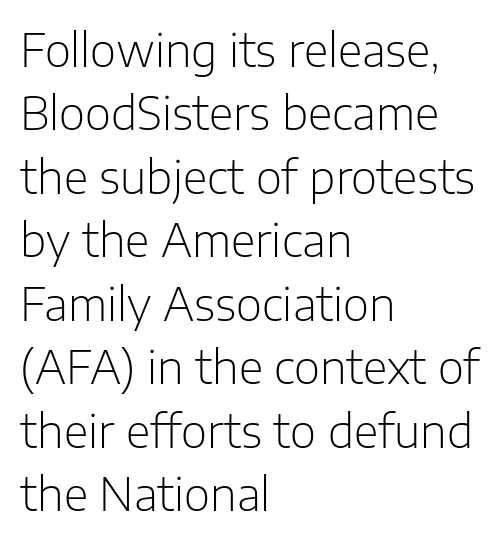
Q: Is the text bold? A: No.
Q: Is the text italic (slanted)? A: No, it is upright.
Q: Is the typeface a serif or a sans-serif typeface? A: Sans-serif.
Q: Is the text underlined? A: No.
Q: How is the paragraph aligned? A: Left-aligned.
Q: Is the spacing between letters normal or unusually wide? A: Normal.
Q: Is the spacing between lines tight, normal or loose? A: Normal.
Q: Width (condensed, normal, or wide)? A: Normal.
Q: Stroke contrast? A: Low.
Q: x-height? A: Medium.
Q: Monospaced? A: No.
